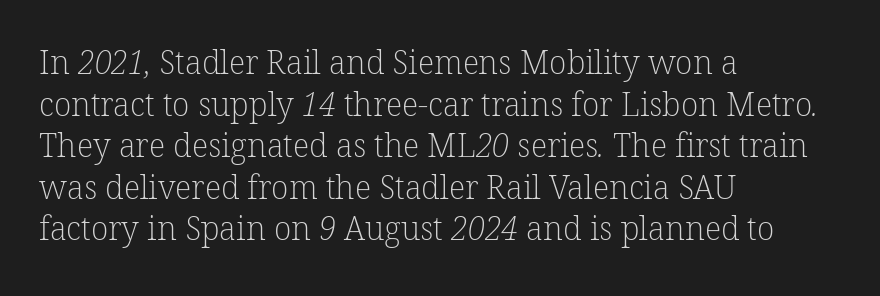
The image shows 32 px light serif type; set left-aligned, normal line spacing (1.3x), normal letter spacing, not underlined; low stroke contrast and a medium x-height.
